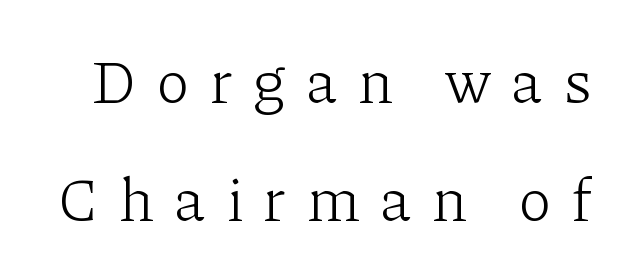
{"serif": "yes", "italic": "no", "bold": "no", "weight": "light", "width": "normal", "stroke_contrast": "low", "x_height": "medium", "monospaced": "no", "underline": "no", "line_spacing": "loose", "line_spacing_ratio": 1.93, "letter_spacing": "wide", "letter_spacing_em": 0.33, "glyph_px": 61}
